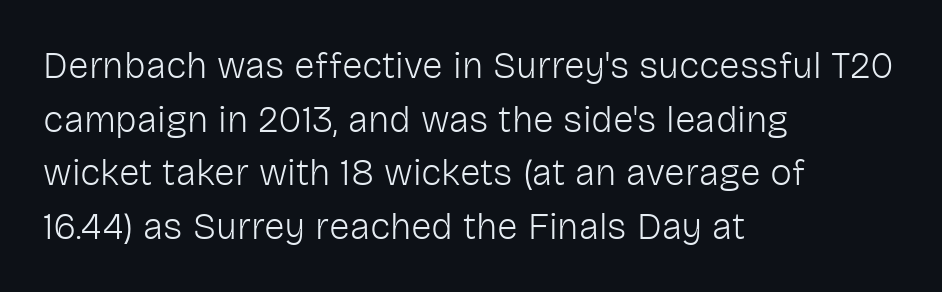
The image shows 37 px light sans-serif type, upright; set left-aligned, normal line spacing (1.45x), normal letter spacing, not underlined; low stroke contrast and a medium x-height.
